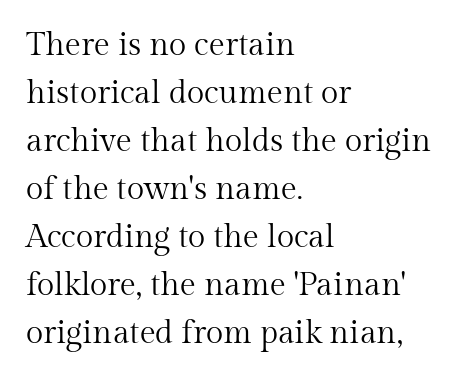
{"serif": "yes", "italic": "no", "bold": "no", "weight": "regular", "width": "normal", "stroke_contrast": "medium", "x_height": "medium", "monospaced": "no", "underline": "no", "align": "left", "line_spacing": "normal", "line_spacing_ratio": 1.5, "letter_spacing": "normal", "letter_spacing_em": 0.0, "glyph_px": 32}
